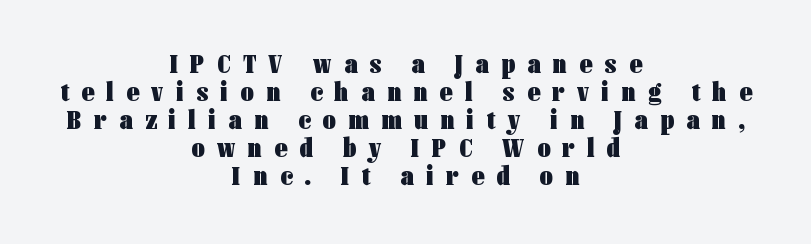
Q: Is the text bold? A: Yes.
Q: Is the text italic (slanted)? A: No, it is upright.
Q: Is the typeface a serif or a sans-serif typeface? A: Sans-serif.
Q: Is the text underlined? A: No.
Q: How is the paragraph aligned? A: Centered.
Q: Is the spacing between letters normal or unusually wide? A: Unusually wide.
Q: Is the spacing between lines tight, normal or loose? A: Tight.
Q: Width (condensed, normal, or wide)? A: Condensed.
Q: Stroke contrast? A: Low.
Q: x-height? A: Medium.
Q: Monospaced? A: No.
